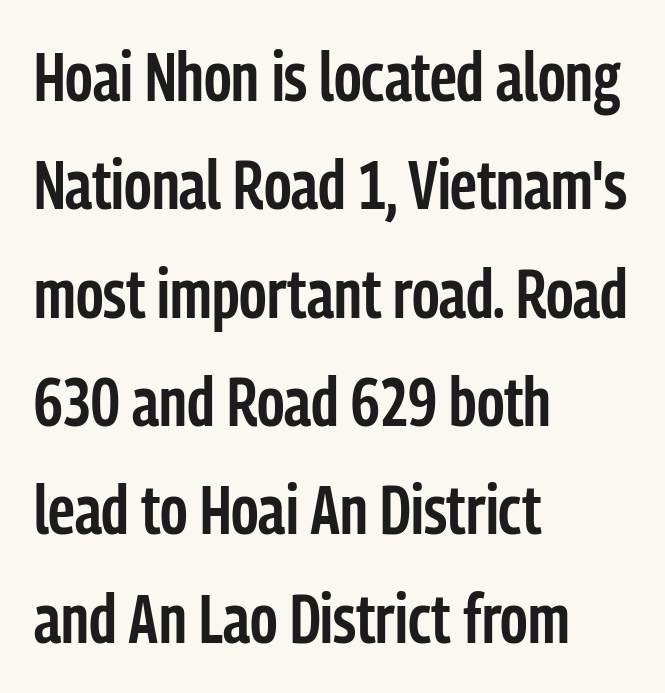
The words here are not underlined. In terms of letterform style, serifs are entirely absent. Do the characters align in a grid? No, the font is proportional. Whoever set this chose a conventional vertical rhythm.
